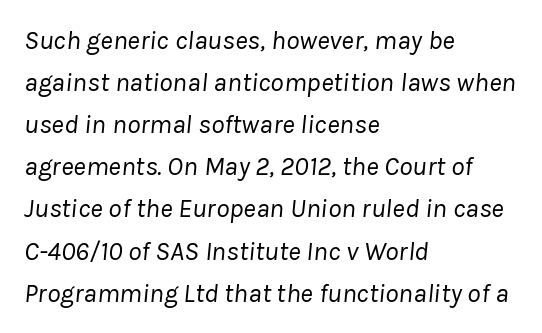
Decoration check: the copy has no underline. In terms of posture, this sample is oblique. The vertical gap from one line to the next is medium. Weight class: somewhere from thin through regular. What stands out about the letter spacing? Nothing — it is the standard amount. The text block is weighted toward the left margin, trailing off unevenly rightward.
